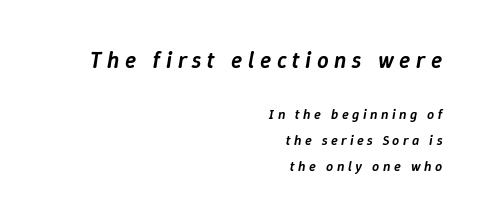
You could only call the tracking loose — the letters float apart. Each row of text sits above clean, open space. The face used here appears at its bigger size in the upper chunk. The face used here is a semibold: visibly heavier than regular, lighter than bold.
